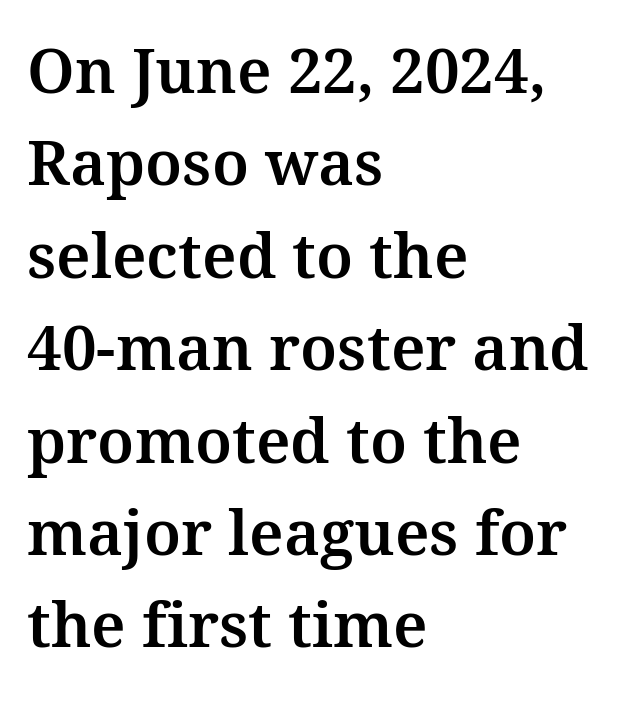
{"serif": "yes", "italic": "no", "width": "normal", "stroke_contrast": "medium", "x_height": "medium", "monospaced": "no", "underline": "no", "align": "left", "line_spacing": "normal", "line_spacing_ratio": 1.49, "letter_spacing": "normal", "letter_spacing_em": 0.0, "glyph_px": 62}
